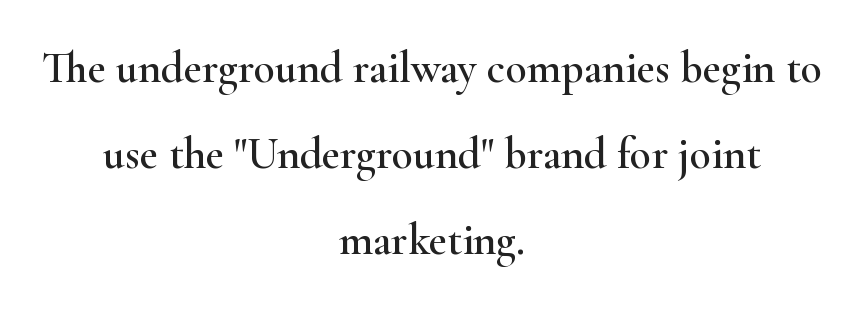
Notice how the passage keeps no hard edge, just a central spine. The passage shown stacks its lines with a broad gap. Standard letterfit; no display-style spreading of the glyphs. Check the space under the baseline: it is left empty. The designer went with a serif here, giving each stem small feet.
